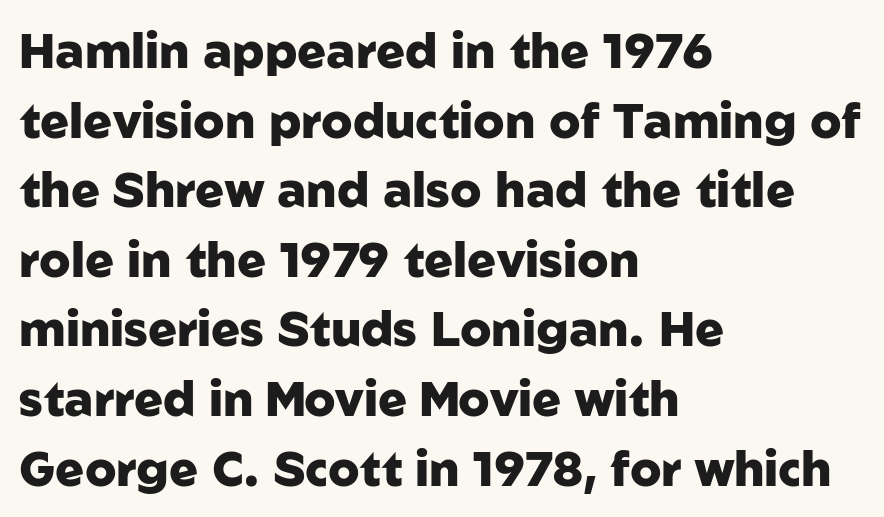
The image shows 48 px heavy sans-serif type, upright; set left-aligned, normal line spacing (1.45x), normal letter spacing, not underlined; low stroke contrast and a medium x-height.
